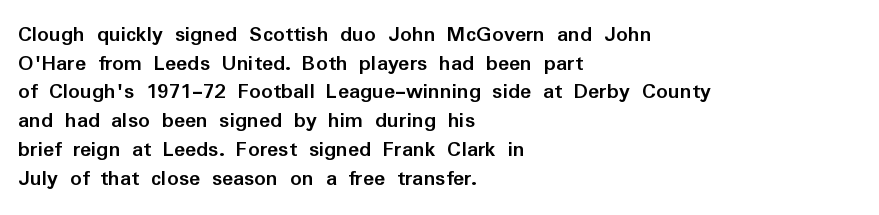
{"italic": "no", "bold": "yes", "underline": "no", "align": "left", "line_spacing": "normal", "line_spacing_ratio": 1.25, "letter_spacing": "normal", "letter_spacing_em": 0.0, "glyph_px": 23}
